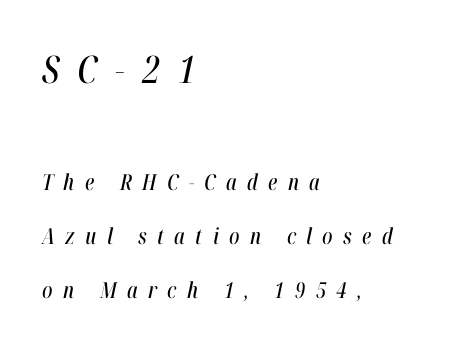
{"italic": "yes", "lean": "right", "slant_degrees": 12, "width": "condensed", "stroke_contrast": "high", "x_height": "medium", "monospaced": "no", "underline": "no", "align": "left", "line_spacing": "loose", "line_spacing_ratio": 2.46, "letter_spacing": "wide", "letter_spacing_em": 0.47, "larger_block": "first", "size_ratio": 1.73, "glyph_px": 38}
